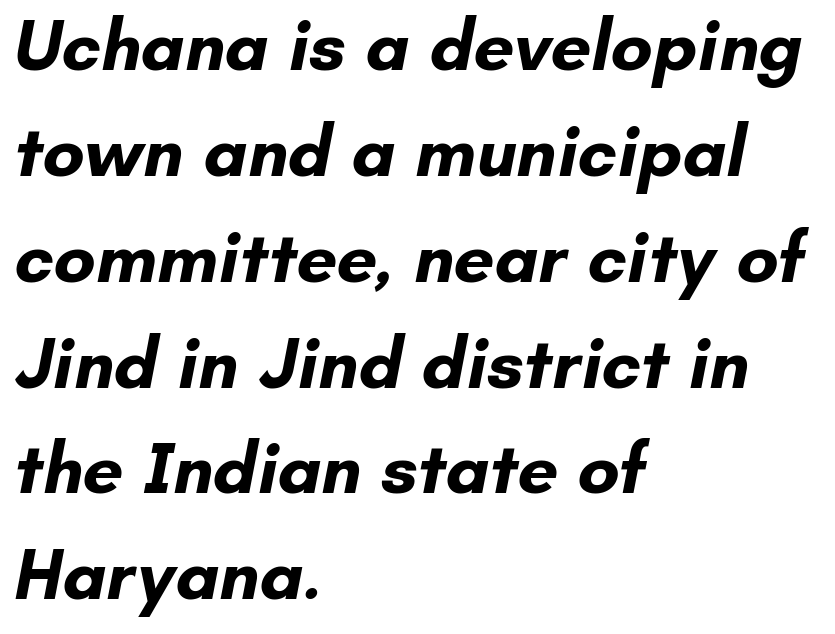
The type family on display is of the sans-serif kind. What stands out about the letter spacing? Nothing — it is the standard amount. You'd pick this weight for a headline — it's a proper bold. Each new line begins a customary step beneath the previous one.
